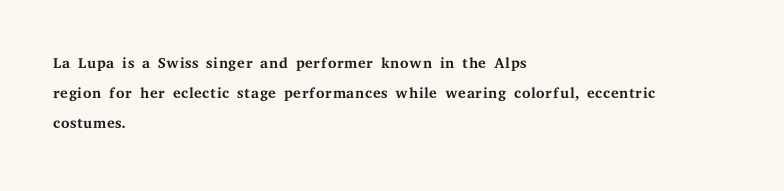
Q: Is the text bold? A: No.
Q: Is the text italic (slanted)? A: No, it is upright.
Q: Is the text underlined? A: No.
Q: How is the paragraph aligned? A: Left-aligned.
Q: Is the spacing between letters normal or unusually wide? A: Normal.
Q: Is the spacing between lines tight, normal or loose? A: Normal.
